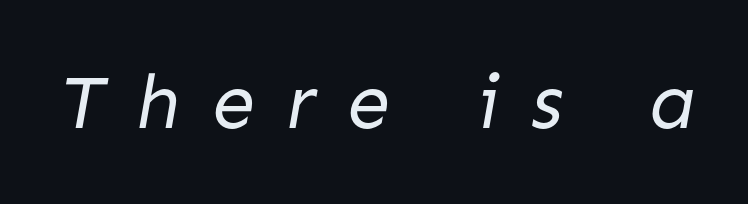
The image shows 77 px regular-weight sans-serif type; set unusually wide letter spacing (+0.41 em), not underlined; low stroke contrast and a medium x-height.
